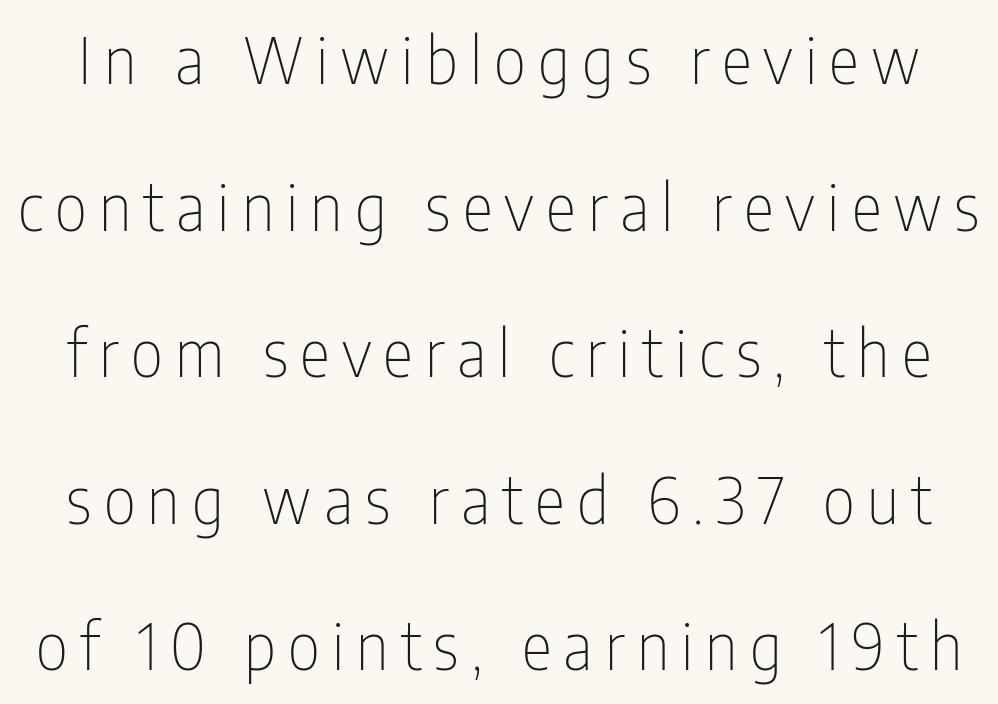
The image shows 64 px thin, condensed sans-serif type, upright; set loose line spacing (2.29x), not underlined; low stroke contrast and a medium x-height.
